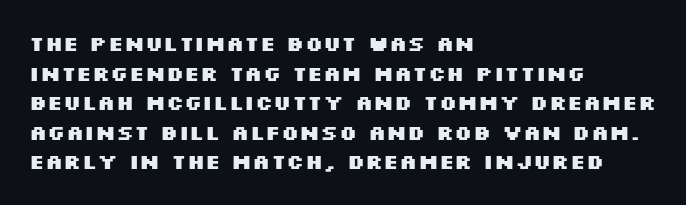
The image shows 21 px bold type, upright; set left-aligned, normal line spacing (1.41x), normal letter spacing, not underlined.
